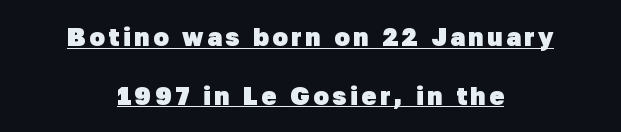
Q: Is the text bold? A: Yes.
Q: Is the text underlined? A: Yes.
Q: How is the paragraph aligned? A: Centered.
Q: Is the spacing between lines tight, normal or loose? A: Loose.
